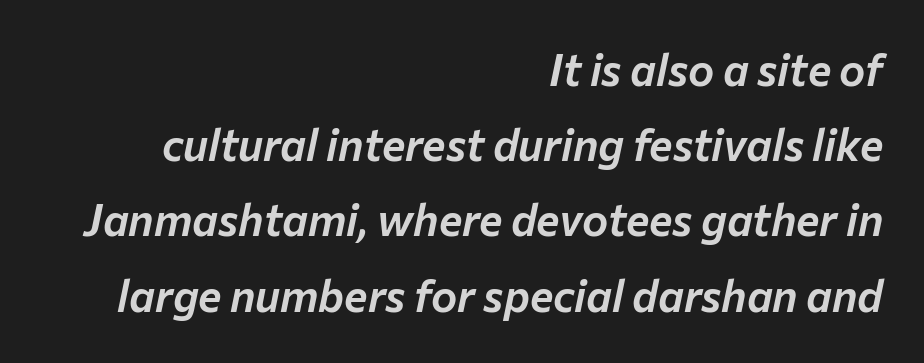
Plain, unruled lines of type. These lines were composed using italics. Every row of glyphs terminates at an identical x-position on the right. Default kerning and tracking; the words read as compact shapes. Spacing verdict: proportional, widths tailored to each character.
